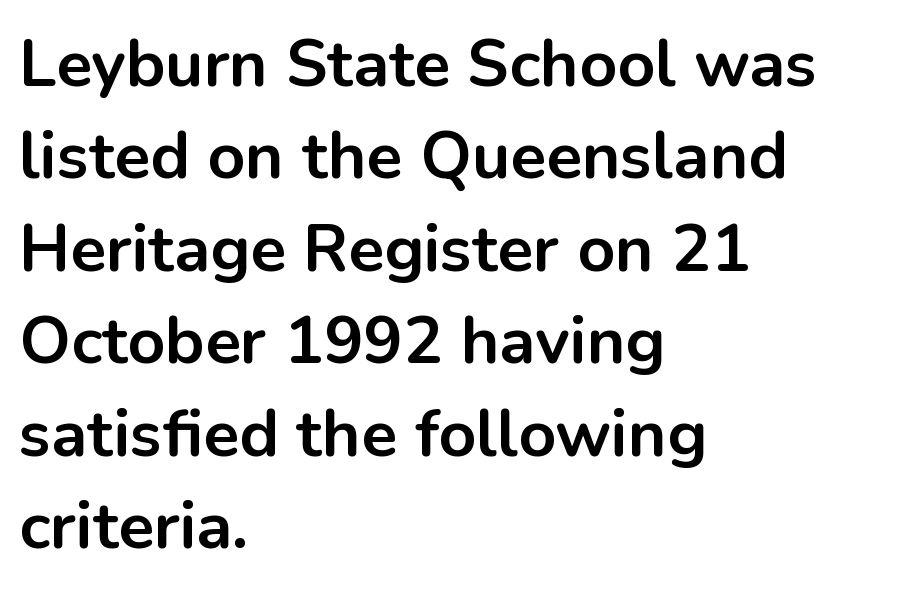
{"serif": "no", "italic": "no", "bold": "yes", "weight": "bold", "width": "normal", "stroke_contrast": "low", "x_height": "medium", "monospaced": "no", "underline": "no", "align": "left", "line_spacing": "normal", "line_spacing_ratio": 1.4, "letter_spacing": "normal", "letter_spacing_em": 0.0, "glyph_px": 66}
